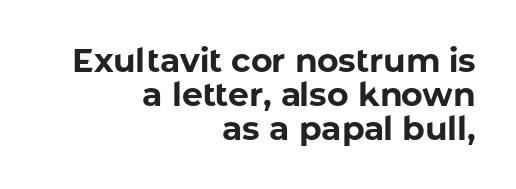
The designer went with a sans here, leaving each stem footless. The glyphs are unaccompanied by any horizontal stroke below them. These lines are rendered in a variable-pitch font. Does extra space separate the letters? No, they use regular spacing. The specimen reads as upright at a glance.
